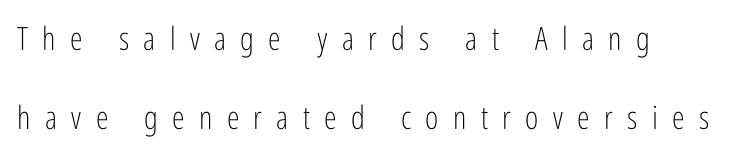
Nope, no serifs anywhere on these letters. Plain, unruled lines of type. Unlike italic type, these characters show no tilt at all. Is this a heavy cut? Hardly; it is regular or lighter. If you drew a ruler down the left edge, every line would touch it. This block would shrink considerably if given ordinary leading; it's expanded now.
